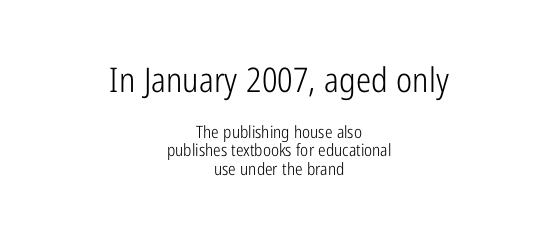
{"serif": "no", "italic": "no", "bold": "no", "weight": "light", "width": "condensed", "stroke_contrast": "low", "x_height": "medium", "monospaced": "no", "underline": "no", "align": "center", "line_spacing": "tight", "line_spacing_ratio": 1.08, "letter_spacing": "normal", "letter_spacing_em": 0.0, "larger_block": "first", "size_ratio": 2.0, "glyph_px": 34}
